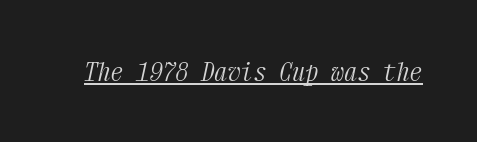
What stands out about the letter spacing? Nothing — it is the standard amount. Slant detected: the letters are inclined. Does a line run under the words? Yes, clearly. Each stroke keeps to a modest, everyday thickness or less.
